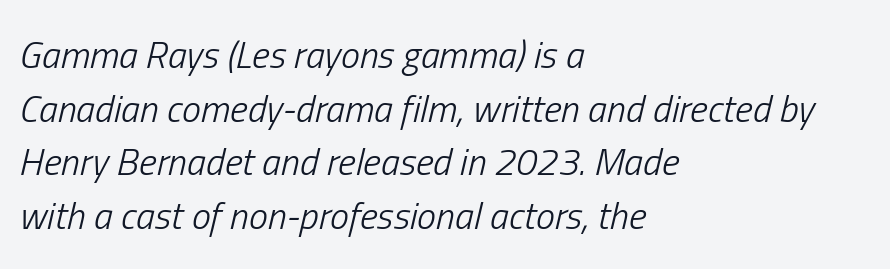
Looks like regular typesetting: each glyph gets only the width it needs. Counters stay open thanks to moderate or lighter strokes. Yep, that's italic — everything's leaning. Words appear dense and cohesive because spacing is normal. Words float on clear page, feet unadorned. Reading down the column, the eye jumps a familiar distance to each next line.
